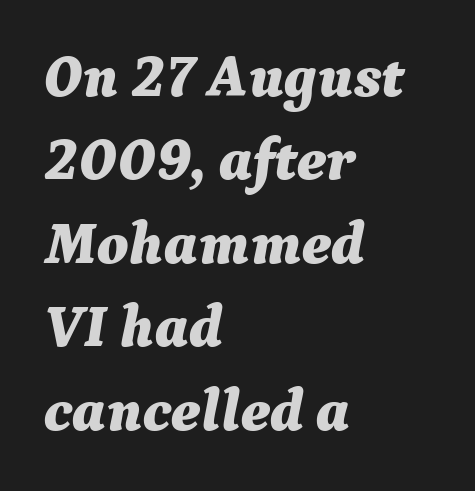
The space directly below the letters is spotless. Character widths vary here, with narrow letters taking less room than wide ones. Honestly, the letter spacing is just normal — you wouldn't notice it. Line beginnings align vertically; line endings do not.
